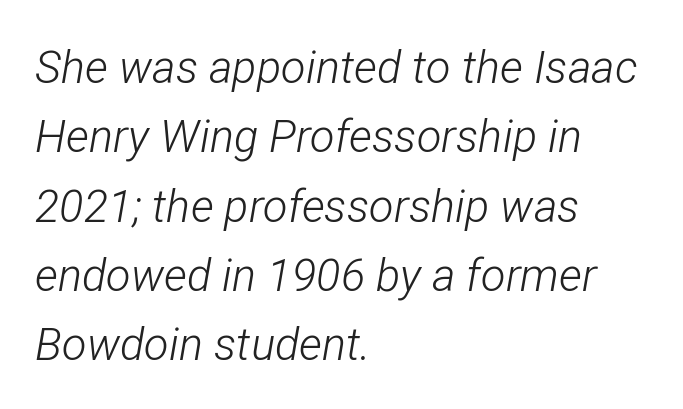
{"italic": "yes", "lean": "right", "slant_degrees": 12, "bold": "no", "weight": "light", "width": "condensed", "stroke_contrast": "low", "x_height": "medium", "monospaced": "no", "underline": "no", "align": "left", "line_spacing": "normal", "line_spacing_ratio": 1.54, "letter_spacing": "normal", "letter_spacing_em": 0.0, "glyph_px": 45}
